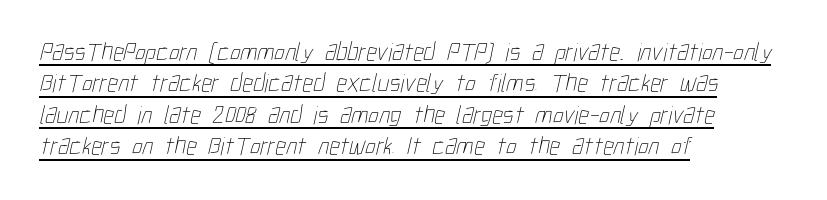
{"bold": "no", "underline": "yes", "align": "left", "line_spacing_ratio": 1.21, "letter_spacing": "normal", "letter_spacing_em": 0.0, "glyph_px": 26}
